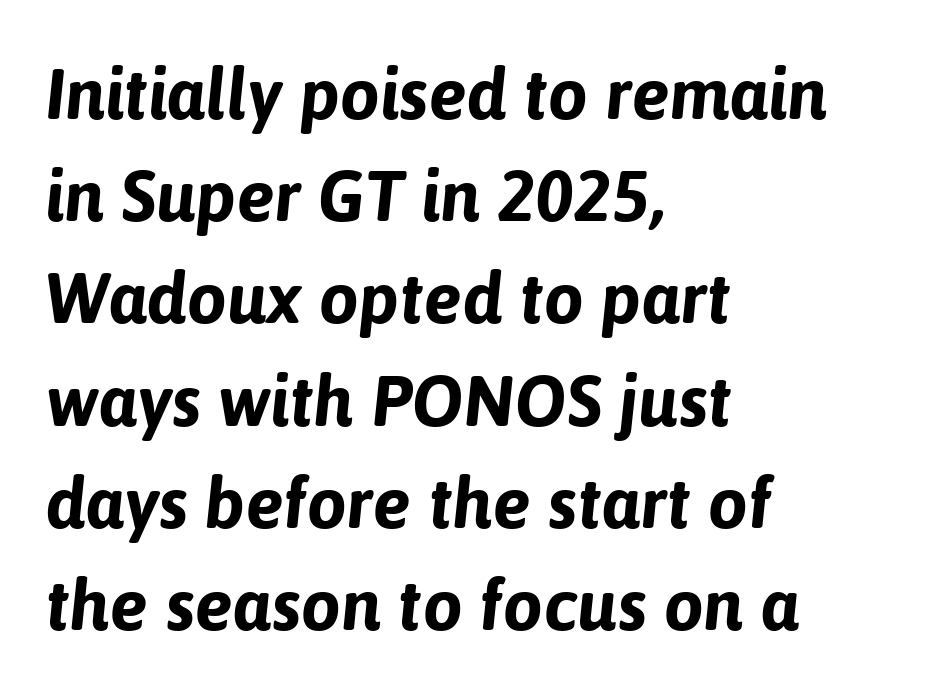
The image shows 71 px bold type, italic (leaning right); set left-aligned, normal line spacing (1.44x), normal letter spacing, not underlined; low stroke contrast and a medium x-height.
